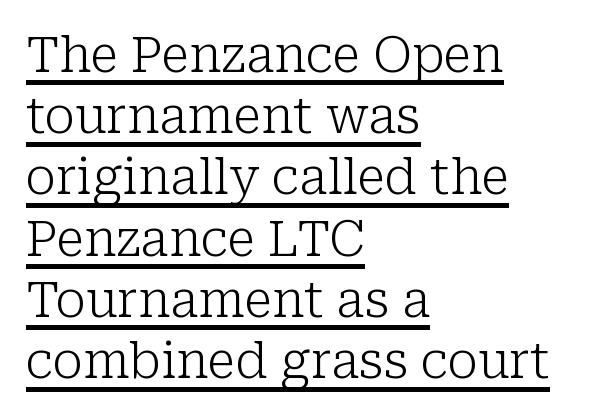
Q: Is the text bold? A: No.
Q: Is the text italic (slanted)? A: No, it is upright.
Q: Is the typeface a serif or a sans-serif typeface? A: Serif.
Q: Is the text underlined? A: Yes.
Q: How is the paragraph aligned? A: Left-aligned.
Q: Is the spacing between letters normal or unusually wide? A: Normal.
Q: Is the spacing between lines tight, normal or loose? A: Normal.
Q: Width (condensed, normal, or wide)? A: Normal.
Q: Stroke contrast? A: Low.
Q: x-height? A: Medium.
Q: Monospaced? A: No.
